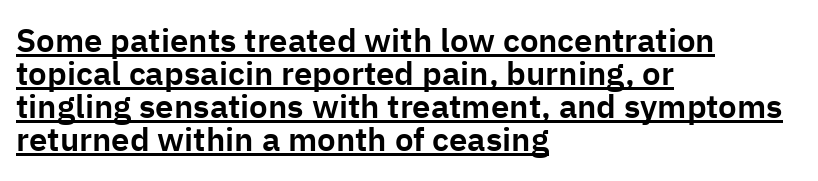
Q: Is the text italic (slanted)? A: No, it is upright.
Q: Is the typeface a serif or a sans-serif typeface? A: Sans-serif.
Q: Is the text underlined? A: Yes.
Q: How is the paragraph aligned? A: Left-aligned.
Q: Is the spacing between letters normal or unusually wide? A: Normal.
Q: Is the spacing between lines tight, normal or loose? A: Tight.
Q: Width (condensed, normal, or wide)? A: Normal.
Q: Stroke contrast? A: Low.
Q: x-height? A: Medium.
Q: Monospaced? A: No.
